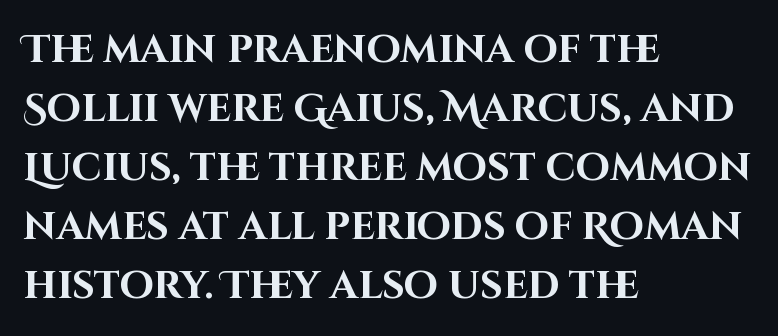
I'd call this a sans setting — the letters go barefoot. Has an underline been added? It has not. Heavy-handed strokes throughout: this text is bold. Is there any slant? The stems are plumb. Visually the block forms a straight wall on the left and a jagged coastline on the right.
